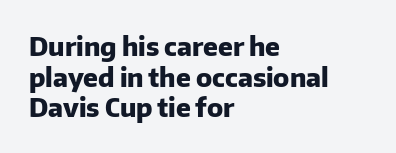
{"italic": "no", "bold": "yes", "underline": "no", "align": "left", "line_spacing_ratio": 1.18, "letter_spacing": "normal", "letter_spacing_em": 0.0, "glyph_px": 26}
